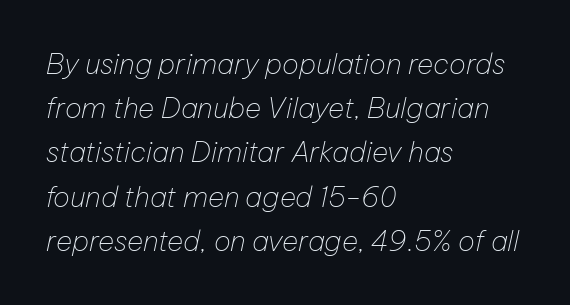
The image shows 28 px thin type, italic (leaning right); set left-aligned, normal line spacing (1.58x), normal letter spacing, not underlined; low stroke contrast and a medium x-height.
